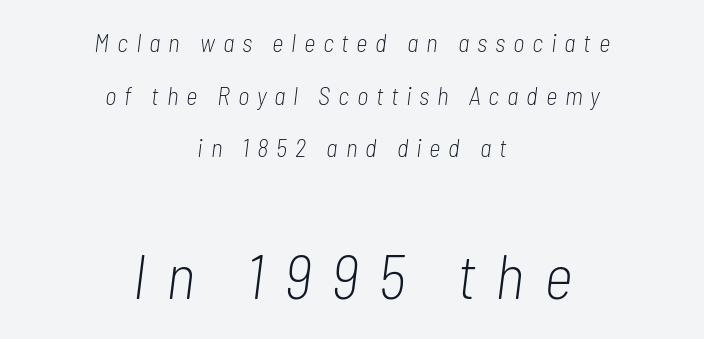
Q: Is the text bold? A: No.
Q: Is the text italic (slanted)? A: Yes, it leans right by about 7 degrees.
Q: Is the text underlined? A: No.
Q: How is the paragraph aligned? A: Centered.
Q: Is the spacing between letters normal or unusually wide? A: Unusually wide.
Q: Is the spacing between lines tight, normal or loose? A: Loose.
Q: Which block of text is set in a larger size, the first (top) or the second (bottom)? A: The second (bottom) one.
Q: Width (condensed, normal, or wide)? A: Condensed.
Q: Stroke contrast? A: Low.
Q: x-height? A: Medium.
Q: Monospaced? A: No.
